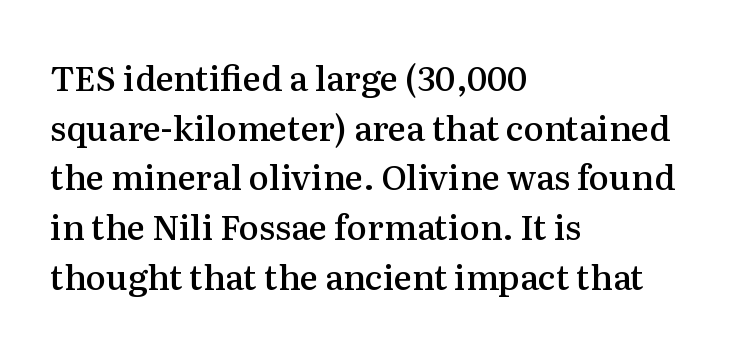
Q: Is the text bold? A: Semi-bold.
Q: Is the text italic (slanted)? A: No, it is upright.
Q: Is the typeface a serif or a sans-serif typeface? A: Serif.
Q: Is the text underlined? A: No.
Q: How is the paragraph aligned? A: Left-aligned.
Q: Is the spacing between letters normal or unusually wide? A: Normal.
Q: Is the spacing between lines tight, normal or loose? A: Normal.
Q: Width (condensed, normal, or wide)? A: Normal.
Q: Stroke contrast? A: Medium.
Q: x-height? A: Medium.
Q: Monospaced? A: No.
